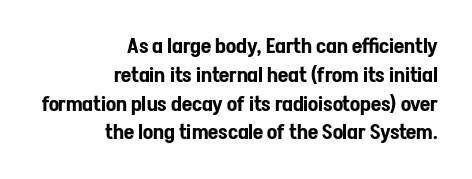
Q: Is the text italic (slanted)? A: No, it is upright.
Q: Is the text underlined? A: No.
Q: How is the paragraph aligned? A: Right-aligned.
Q: Is the spacing between letters normal or unusually wide? A: Normal.
Q: Is the spacing between lines tight, normal or loose? A: Normal.
